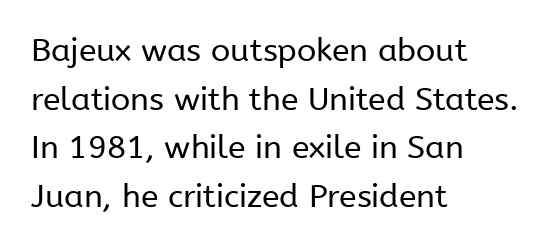
Q: Is the text bold? A: No.
Q: Is the text italic (slanted)? A: No, it is upright.
Q: Is the typeface a serif or a sans-serif typeface? A: Sans-serif.
Q: Is the text underlined? A: No.
Q: How is the paragraph aligned? A: Left-aligned.
Q: Is the spacing between letters normal or unusually wide? A: Normal.
Q: Is the spacing between lines tight, normal or loose? A: Normal.
Q: Width (condensed, normal, or wide)? A: Normal.
Q: Stroke contrast? A: Low.
Q: x-height? A: Medium.
Q: Monospaced? A: No.
